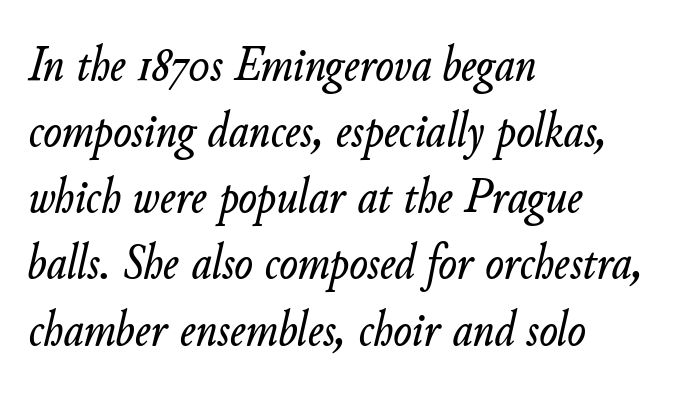
The image shows 49 px text type, italic (leaning right); set left-aligned, normal line spacing (1.35x), normal letter spacing, not underlined; low stroke contrast and a small x-height.
